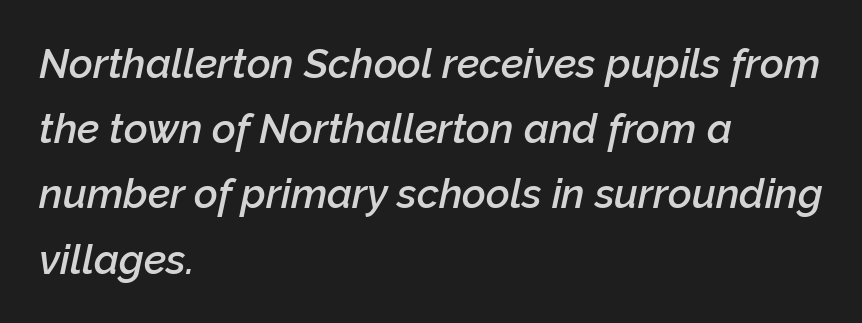
Q: Is the text bold? A: Semi-bold.
Q: Is the text italic (slanted)? A: Yes, it leans right by about 12 degrees.
Q: Is the text underlined? A: No.
Q: How is the paragraph aligned? A: Left-aligned.
Q: Is the spacing between letters normal or unusually wide? A: Normal.
Q: Is the spacing between lines tight, normal or loose? A: Normal.
Q: Width (condensed, normal, or wide)? A: Normal.
Q: Stroke contrast? A: Low.
Q: x-height? A: Medium.
Q: Monospaced? A: No.
